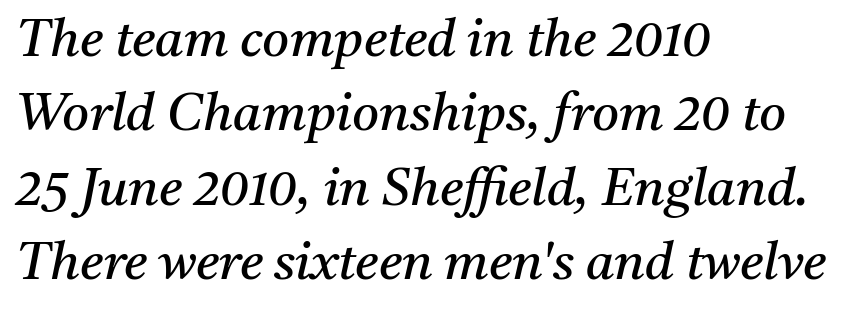
The image shows 52 px regular-weight serif type, italic (leaning right); set left-aligned, normal line spacing (1.43x), normal letter spacing, not underlined; medium stroke contrast and a medium x-height.
